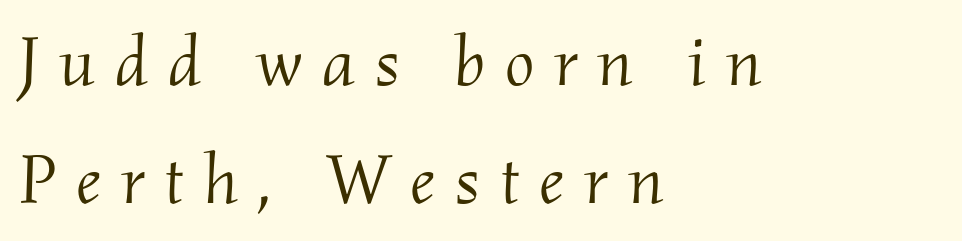
Note the varied advance widths — an 'i' is clearly narrower than an 'm'. The passage shown is typeset with a serif family. Letters have the restrained weight of plain body copy at most. Letter spacing: wide.
